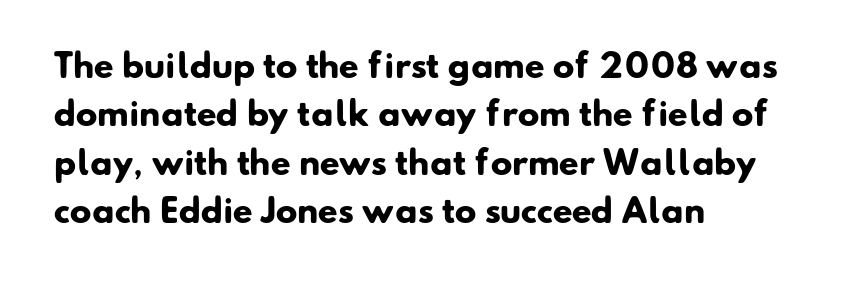
{"serif": "no", "bold": "yes", "weight": "heavy", "width": "normal", "stroke_contrast": "low", "x_height": "small", "monospaced": "no", "underline": "no", "align": "left", "line_spacing": "normal", "line_spacing_ratio": 1.51, "letter_spacing": "normal", "letter_spacing_em": 0.0, "glyph_px": 32}
